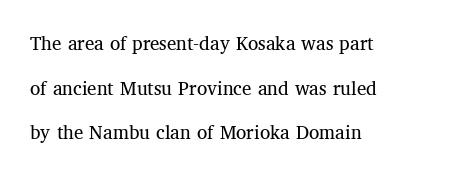
{"italic": "no", "bold": "no", "underline": "no", "align": "left", "line_spacing": "loose", "line_spacing_ratio": 2.13, "letter_spacing": "normal", "letter_spacing_em": 0.0, "glyph_px": 21}
